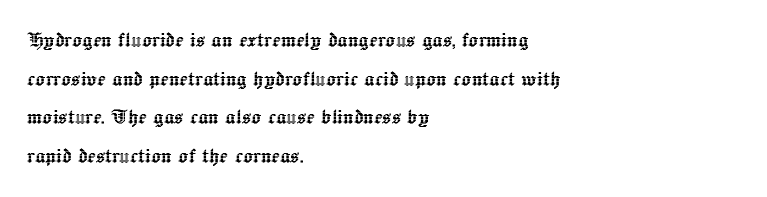
The image shows 25 px text type, upright; set left-aligned, normal line spacing (1.55x), normal letter spacing, not underlined.
